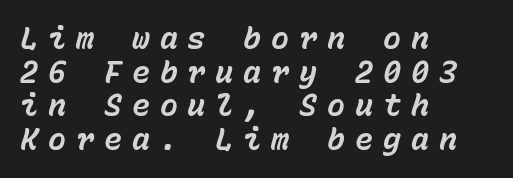
The image shows 30 px bold type, italic (leaning right), monospaced; set left-aligned, tight line spacing (1.12x), unusually wide letter spacing (+0.33 em), not underlined; low stroke contrast and a medium x-height.
